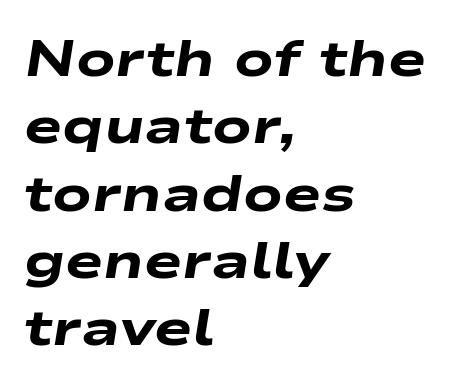
The image shows 51 px heavy, wide type, italic (leaning right); set left-aligned, normal line spacing (1.32x), normal letter spacing, not underlined; low stroke contrast and a medium x-height.
